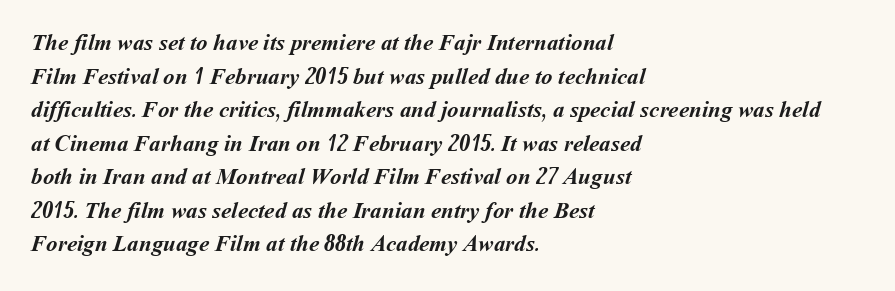
The image shows 23 px bold type; set left-aligned, normal line spacing (1.46x), normal letter spacing, not underlined.
